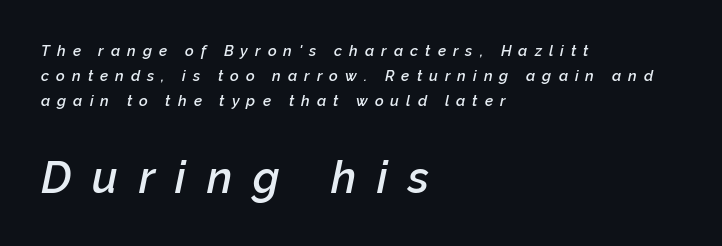
{"italic": "yes", "lean": "right", "slant_degrees": 12, "bold": "semi", "weight": "semibold", "width": "normal", "stroke_contrast": "low", "x_height": "medium", "monospaced": "no", "underline": "no", "align": "left", "line_spacing": "normal", "line_spacing_ratio": 1.67, "letter_spacing": "wide", "letter_spacing_em": 0.47, "larger_block": "second", "size_ratio": 2.93, "glyph_px": 44}
